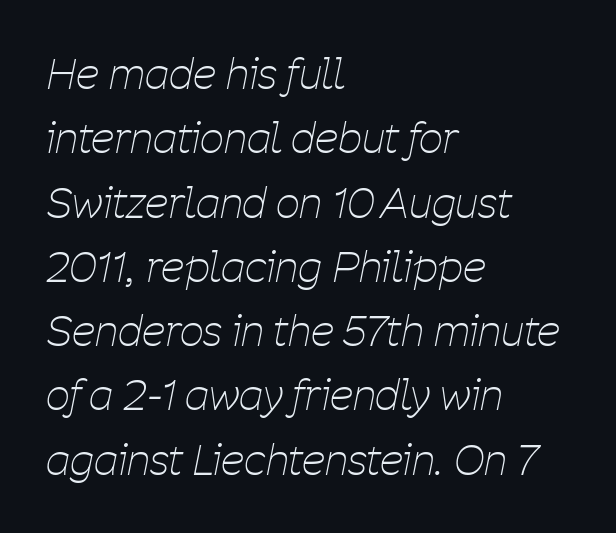
Q: Is the text bold? A: No.
Q: Is the text italic (slanted)? A: Yes, it leans right by about 11 degrees.
Q: Is the text underlined? A: No.
Q: How is the paragraph aligned? A: Left-aligned.
Q: Is the spacing between letters normal or unusually wide? A: Normal.
Q: Is the spacing between lines tight, normal or loose? A: Normal.
Q: Width (condensed, normal, or wide)? A: Condensed.
Q: Stroke contrast? A: Low.
Q: x-height? A: Medium.
Q: Monospaced? A: No.
